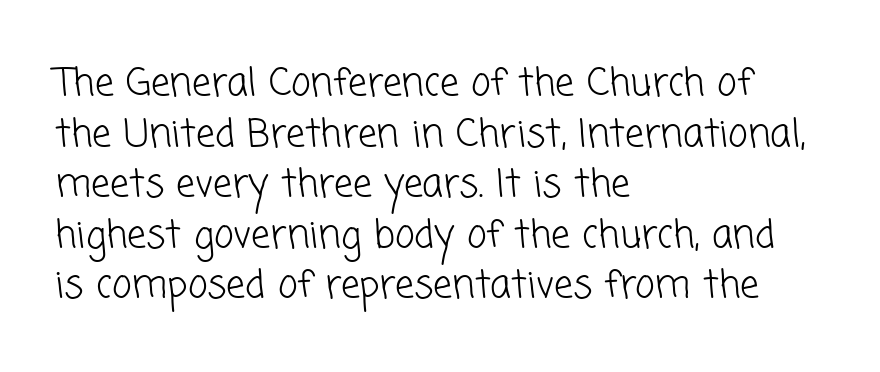
{"serif": "no", "bold": "no", "weight": "light", "width": "normal", "stroke_contrast": "low", "x_height": "medium", "monospaced": "no", "underline": "no", "align": "left", "line_spacing": "normal", "line_spacing_ratio": 1.33, "letter_spacing": "normal", "letter_spacing_em": 0.0, "glyph_px": 38}
